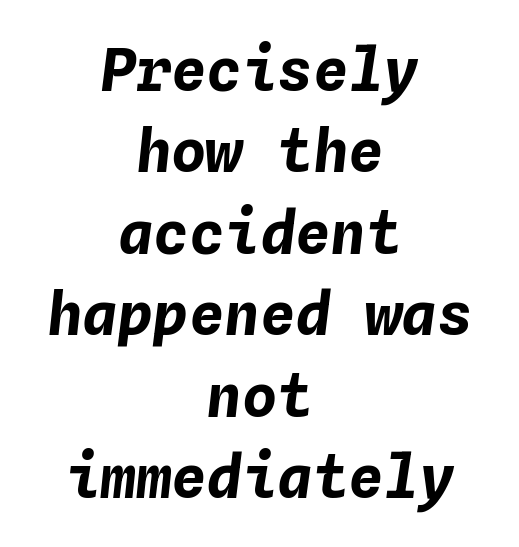
The image shows 59 px bold type, italic (leaning right), monospaced; set centered, normal line spacing (1.38x), normal letter spacing, not underlined; low stroke contrast and a medium x-height.
